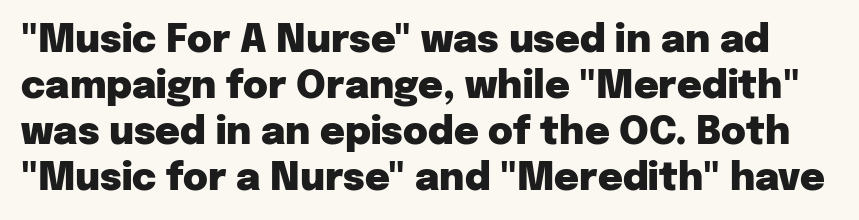
Q: Is the text bold? A: Yes.
Q: Is the text italic (slanted)? A: No, it is upright.
Q: Is the typeface a serif or a sans-serif typeface? A: Sans-serif.
Q: Is the text underlined? A: No.
Q: Is the spacing between letters normal or unusually wide? A: Normal.
Q: Width (condensed, normal, or wide)? A: Normal.
Q: Stroke contrast? A: Low.
Q: x-height? A: Medium.
Q: Monospaced? A: No.
